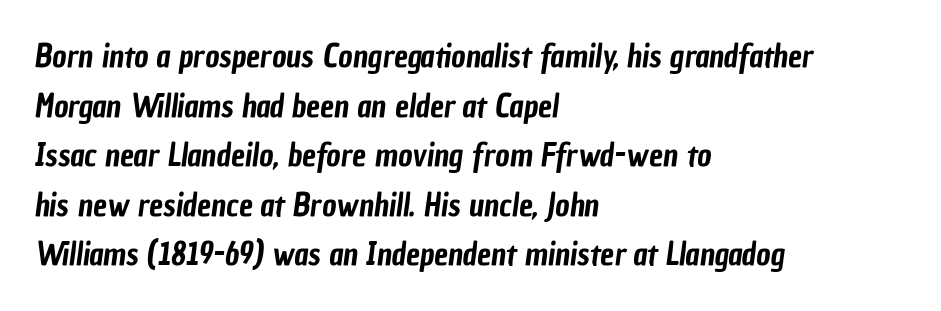
{"serif": "no", "width": "condensed", "stroke_contrast": "low", "x_height": "medium", "monospaced": "no", "underline": "no", "align": "left", "line_spacing": "normal", "line_spacing_ratio": 1.6, "letter_spacing": "normal", "letter_spacing_em": 0.0, "glyph_px": 31}
